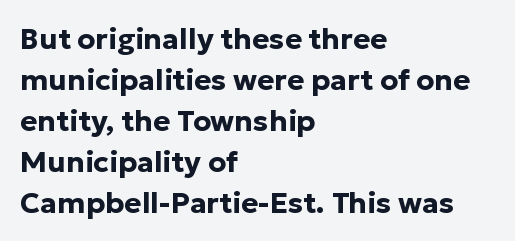
The image shows 29 px bold sans-serif type, upright; set left-aligned, normal line spacing (1.41x), normal letter spacing, not underlined; low stroke contrast and a medium x-height.
